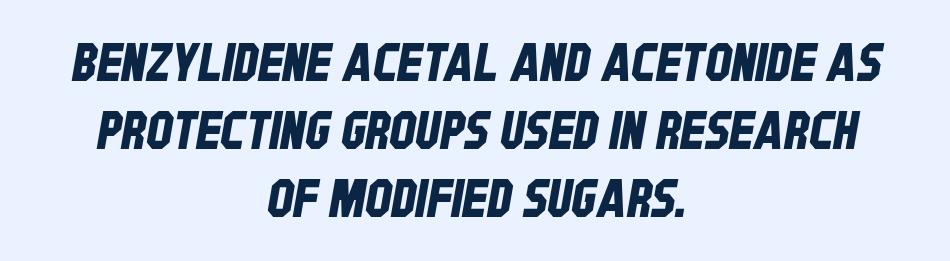
Short and long lines alike share a common midpoint. Check where the strokes stop: nothing finishes them off — pure sans. Leading matches the norm, producing a regular column. No word sits above an underline. The rendering uses natural spacing where letterforms have individual widths. The letters sit at their default tracking, neither squeezed nor spread.
